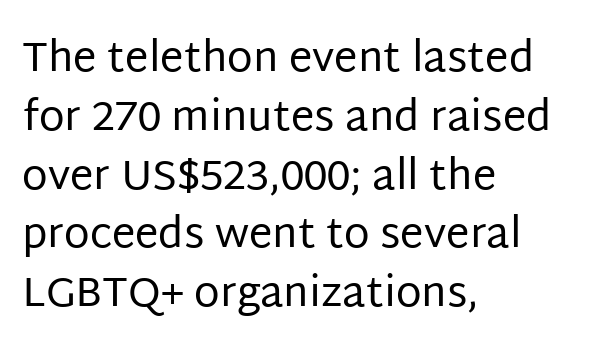
The image shows 42 px regular-weight sans-serif type, upright; set left-aligned, normal line spacing (1.4x), normal letter spacing, not underlined; low stroke contrast and a large x-height.
